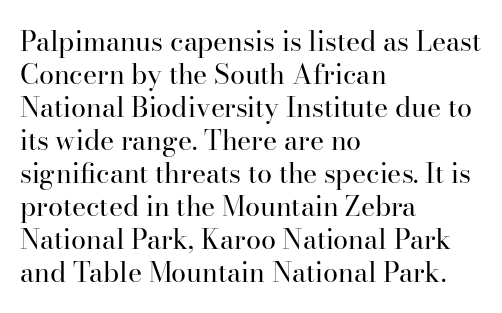
The image shows 27 px text type, upright; set left-aligned, line spacing 1.22x, normal letter spacing, not underlined.
